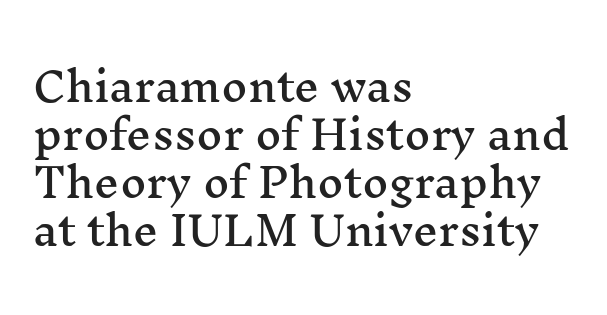
Q: Is the text italic (slanted)? A: No, it is upright.
Q: Is the typeface a serif or a sans-serif typeface? A: Serif.
Q: Is the text underlined? A: No.
Q: How is the paragraph aligned? A: Left-aligned.
Q: Is the spacing between letters normal or unusually wide? A: Normal.
Q: Width (condensed, normal, or wide)? A: Wide.
Q: Stroke contrast? A: Medium.
Q: x-height? A: Medium.
Q: Monospaced? A: No.
